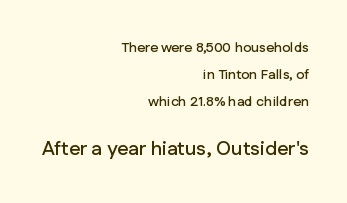
What stands out about the letter spacing? Nothing — it is the standard amount. Leading: increased. Has an underline been added? It has not. Visually, the bottom section dominates because its glyphs are scaled up.
